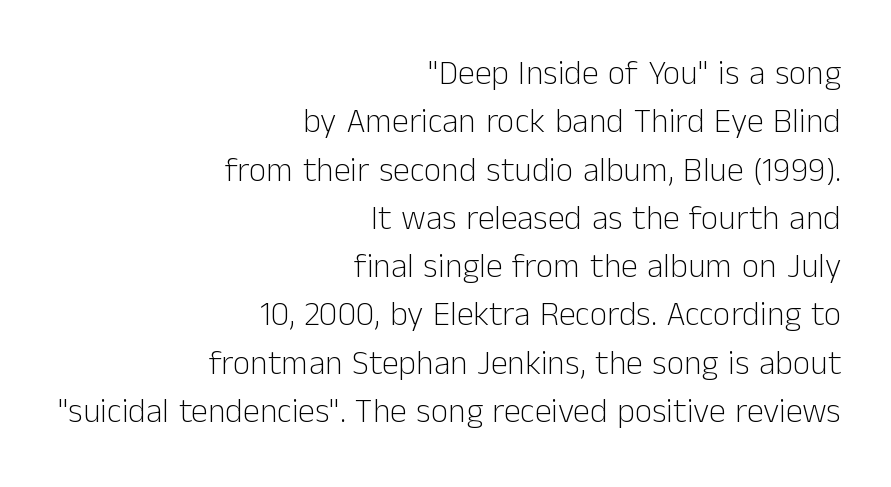
Q: Is the text bold? A: No.
Q: Is the text italic (slanted)? A: No, it is upright.
Q: Is the typeface a serif or a sans-serif typeface? A: Sans-serif.
Q: Is the text underlined? A: No.
Q: How is the paragraph aligned? A: Right-aligned.
Q: Is the spacing between letters normal or unusually wide? A: Normal.
Q: Is the spacing between lines tight, normal or loose? A: Normal.
Q: Width (condensed, normal, or wide)? A: Normal.
Q: Stroke contrast? A: Low.
Q: x-height? A: Medium.
Q: Monospaced? A: No.
